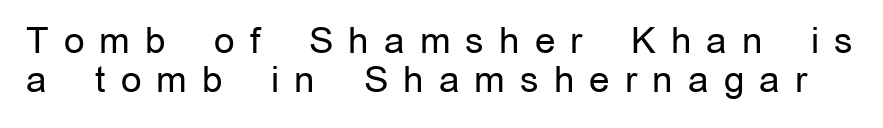
{"serif": "no", "italic": "no", "bold": "no", "weight": "regular", "width": "normal", "stroke_contrast": "low", "x_height": "medium", "monospaced": "no", "underline": "no", "line_spacing": "tight", "line_spacing_ratio": 1.08, "letter_spacing": "wide", "letter_spacing_em": 0.42, "glyph_px": 36}
